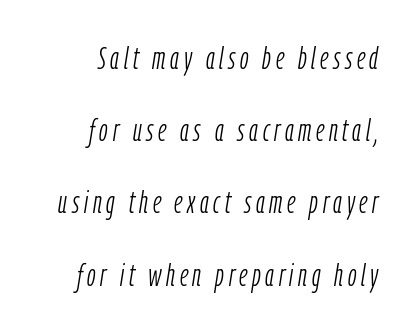
Lines of text with bare space underneath. The strokes are not fattened; the text isn't bold. Teacher's note: observe the even right margin — that is flush-right alignment. The vertical gap from one line to the next is large. The passage shown is typed in a proportional face where columns would drift.
